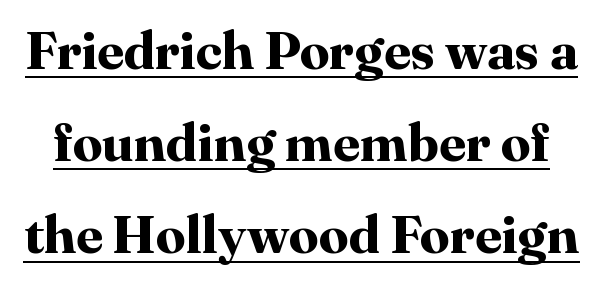
Every stem runs plumb, perpendicular to the baseline. In terms of weight, the rendering is a true, heavy bold. What kind of face is this? One with serifs. The rendering uses the underline text-decoration.
